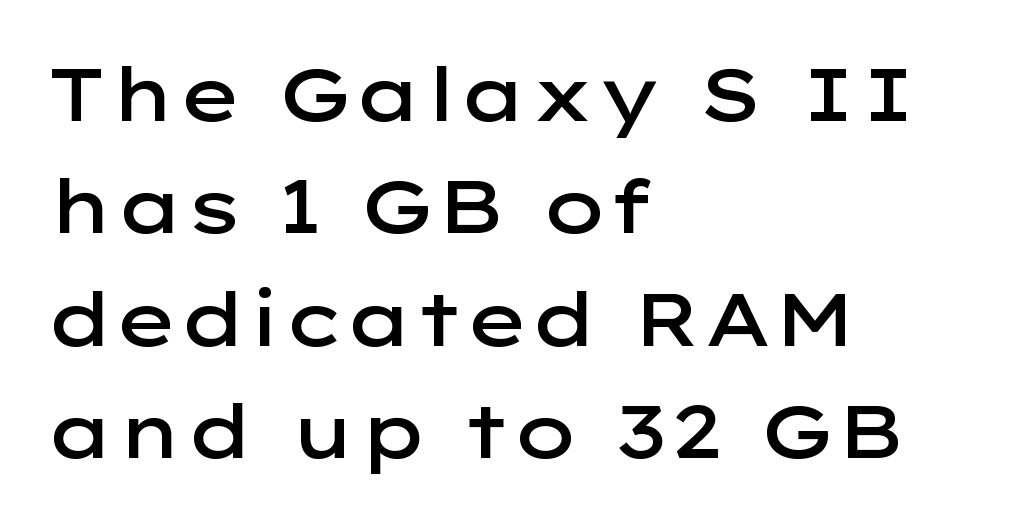
Q: Is the text bold? A: Semi-bold.
Q: Is the text italic (slanted)? A: No, it is upright.
Q: Is the typeface a serif or a sans-serif typeface? A: Sans-serif.
Q: Is the text underlined? A: No.
Q: How is the paragraph aligned? A: Left-aligned.
Q: Is the spacing between letters normal or unusually wide? A: Normal.
Q: Is the spacing between lines tight, normal or loose? A: Normal.
Q: Width (condensed, normal, or wide)? A: Wide.
Q: Stroke contrast? A: Low.
Q: x-height? A: Medium.
Q: Monospaced? A: No.
